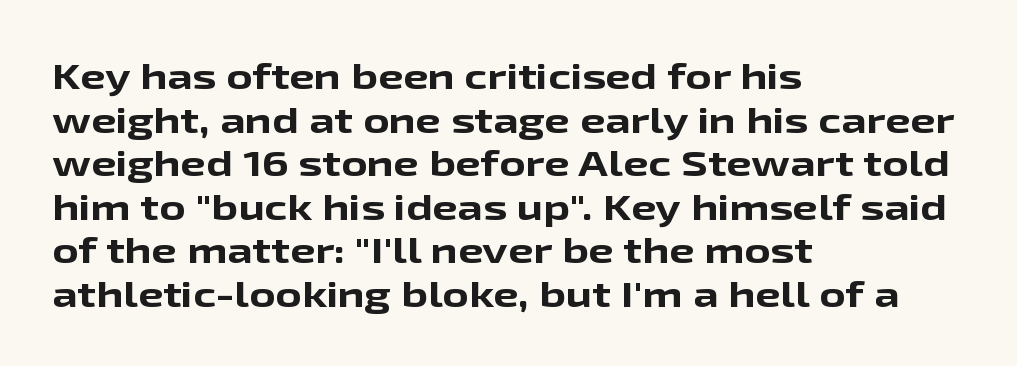
The image shows 36 px bold, wide sans-serif type, upright; set left-aligned, line spacing 1.21x, normal letter spacing, not underlined; low stroke contrast and a medium x-height.
